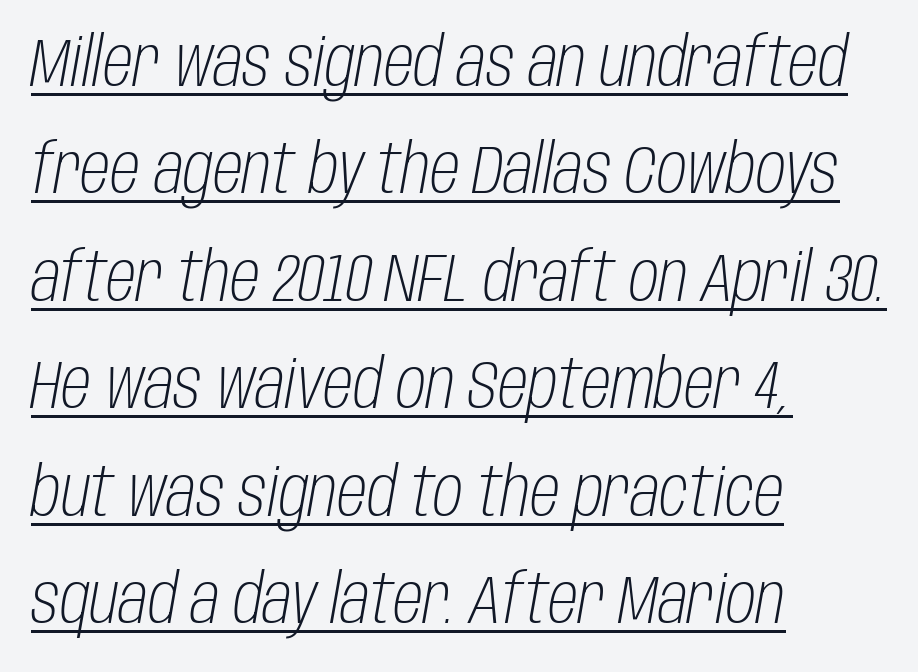
Regular leading. The letters advance in unequal steps, a hallmark of proportional type. The passage shown has conventional tracking throughout. In designer terms, the underline attribute is active on this setting. The letters are slanted; this is an italic face.
